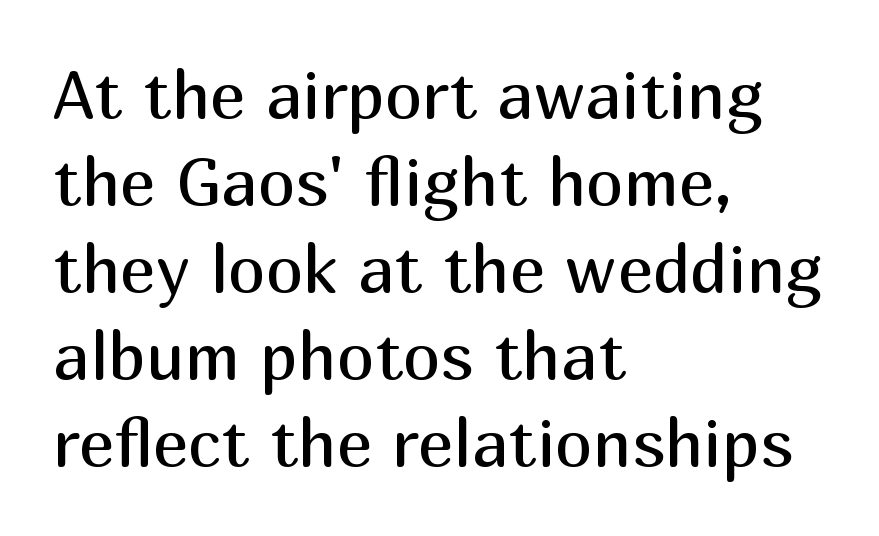
The image shows 67 px regular-weight sans-serif type, upright; set left-aligned, normal line spacing (1.3x), normal letter spacing, not underlined; medium stroke contrast and a medium x-height.
